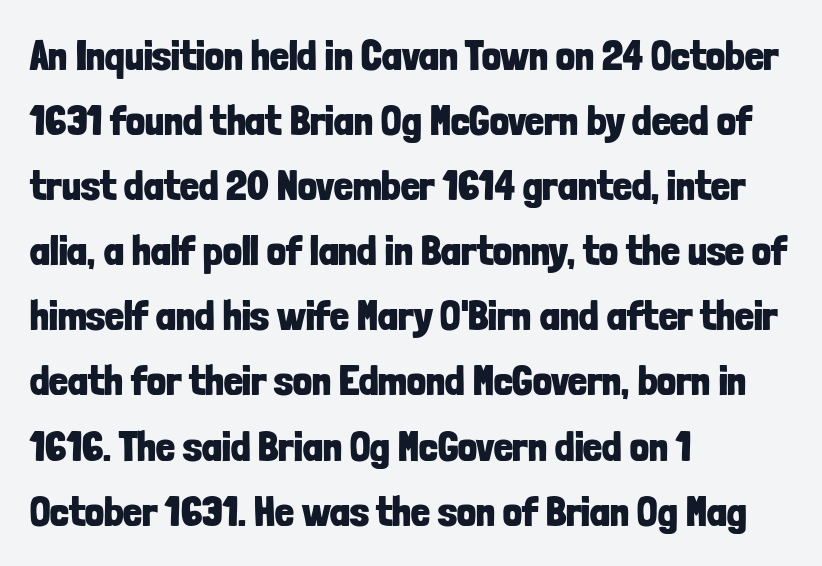
The foot of each line stays bare and open. Characters follow at the spacing the type designer built in. Type style note: lacks serifs. Here the designer chose a conventional face with non-uniform glyph widths.
